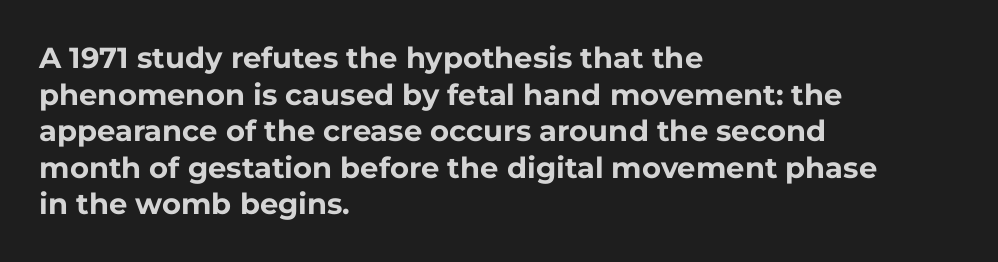
{"serif": "no", "italic": "no", "bold": "yes", "weight": "bold", "width": "normal", "stroke_contrast": "low", "x_height": "medium", "monospaced": "no", "underline": "no", "align": "left", "line_spacing": "normal", "line_spacing_ratio": 1.26, "letter_spacing": "normal", "letter_spacing_em": 0.0, "glyph_px": 29}
